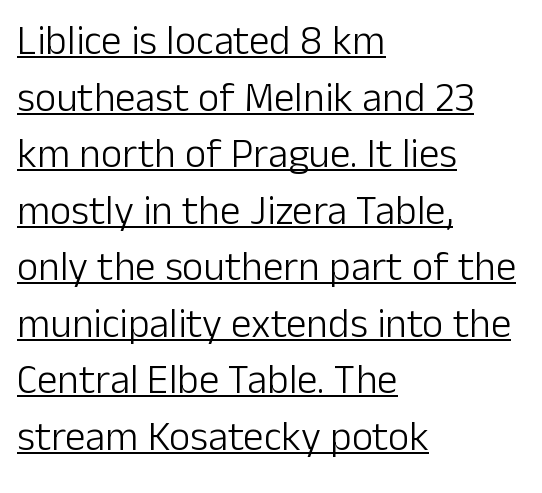
Q: Is the text bold? A: No.
Q: Is the text italic (slanted)? A: No, it is upright.
Q: Is the typeface a serif or a sans-serif typeface? A: Sans-serif.
Q: Is the text underlined? A: Yes.
Q: How is the paragraph aligned? A: Left-aligned.
Q: Is the spacing between letters normal or unusually wide? A: Normal.
Q: Is the spacing between lines tight, normal or loose? A: Normal.
Q: Width (condensed, normal, or wide)? A: Normal.
Q: Stroke contrast? A: Low.
Q: x-height? A: Medium.
Q: Monospaced? A: No.
